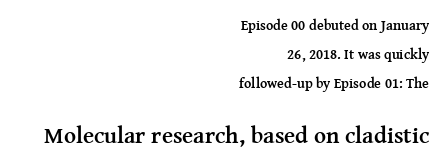
The image shows 23 px bold type, upright; set right-aligned, loose line spacing (2.07x), normal letter spacing, not underlined; the second (bottom) block is 1.64x larger.
